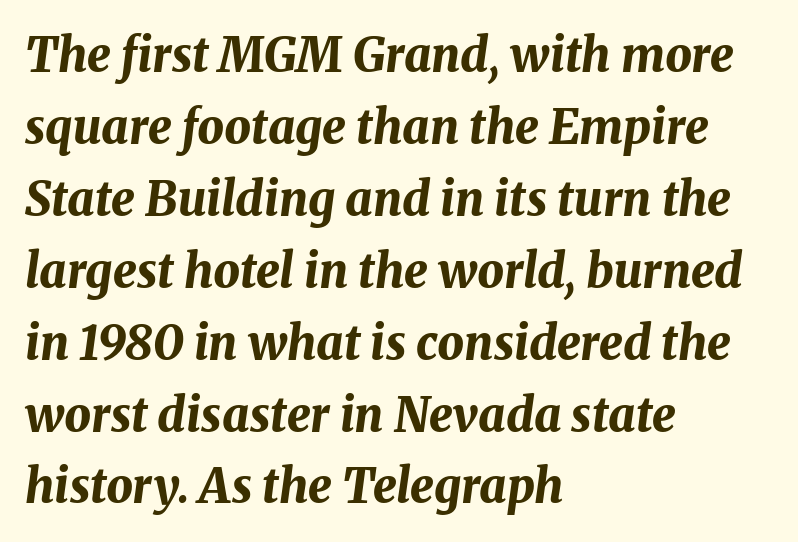
Line spacing here is normal. The rendering applies a slant to the glyphs. Pretty heavy lettering here — definitely bold. You could call the tracking neutral — neither tight nor loose.
